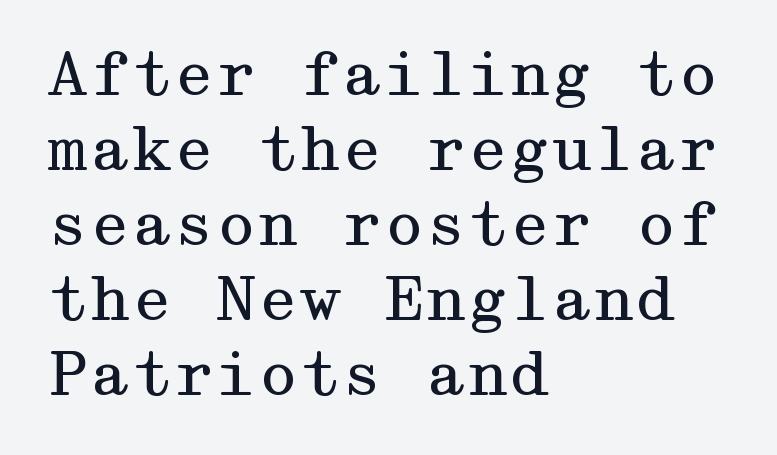
Q: Is the text bold? A: No.
Q: Is the text italic (slanted)? A: No, it is upright.
Q: Is the typeface a serif or a sans-serif typeface? A: Serif.
Q: Is the text underlined? A: No.
Q: How is the paragraph aligned? A: Left-aligned.
Q: Is the spacing between letters normal or unusually wide? A: Normal.
Q: Is the spacing between lines tight, normal or loose? A: Normal.
Q: Width (condensed, normal, or wide)? A: Wide.
Q: Stroke contrast? A: Medium.
Q: x-height? A: Medium.
